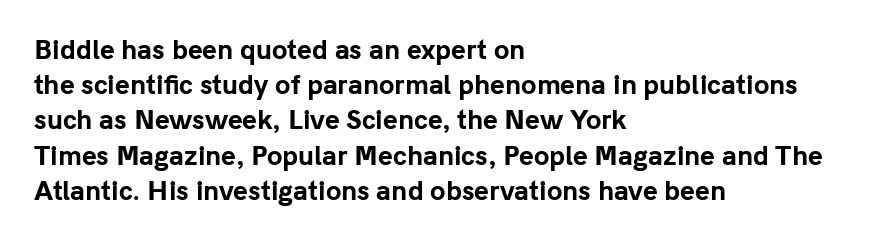
The image shows 25 px bold type, upright; set left-aligned, normal line spacing (1.41x), normal letter spacing, not underlined.
